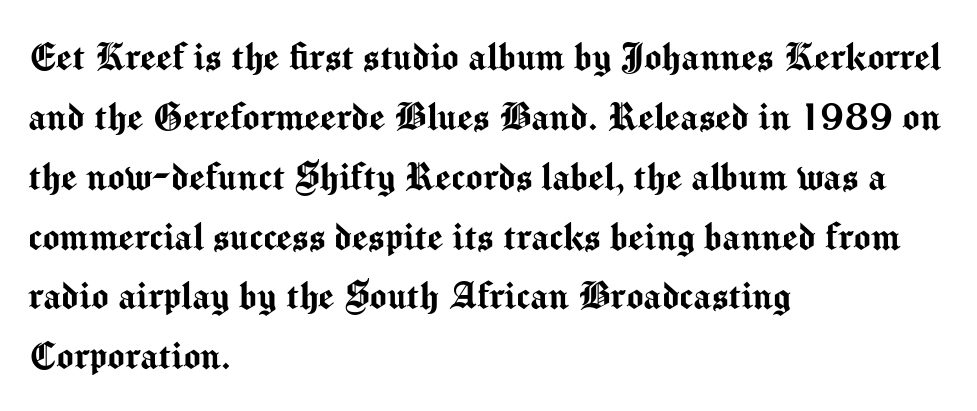
The image shows 45 px sans-serif type, upright; set left-aligned, normal line spacing (1.33x), normal letter spacing, not underlined; medium stroke contrast and a medium x-height.
